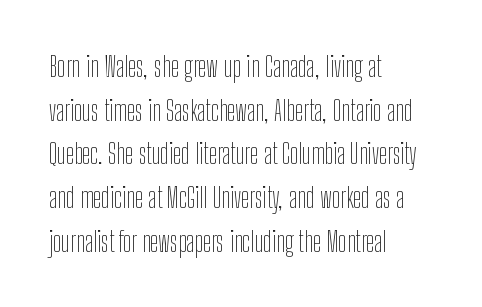
The image shows 28 px thin, condensed sans-serif type, upright; set left-aligned, normal line spacing (1.56x), normal letter spacing, not underlined; low stroke contrast and a medium x-height.
